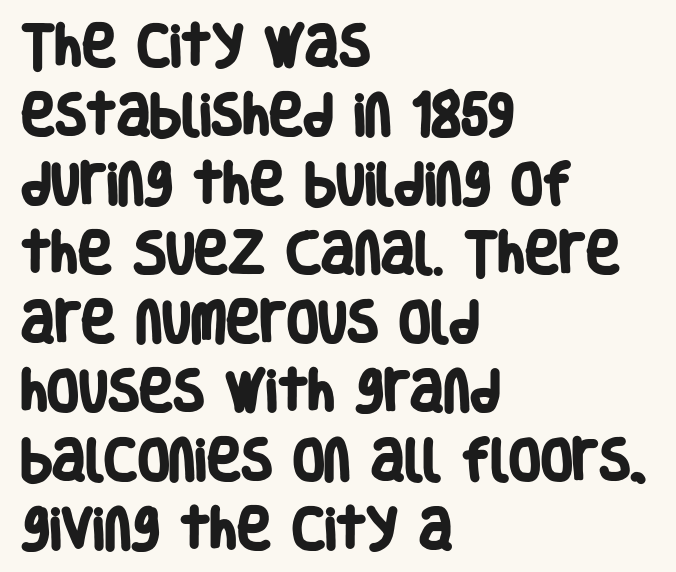
Is the letter spacing exaggerated? No — it looks like the ordinary default. Alignment: flush left. Letters rest on an invisible, unmarked baseline. Is this a sans? Yes — the strokes have no serifs.
